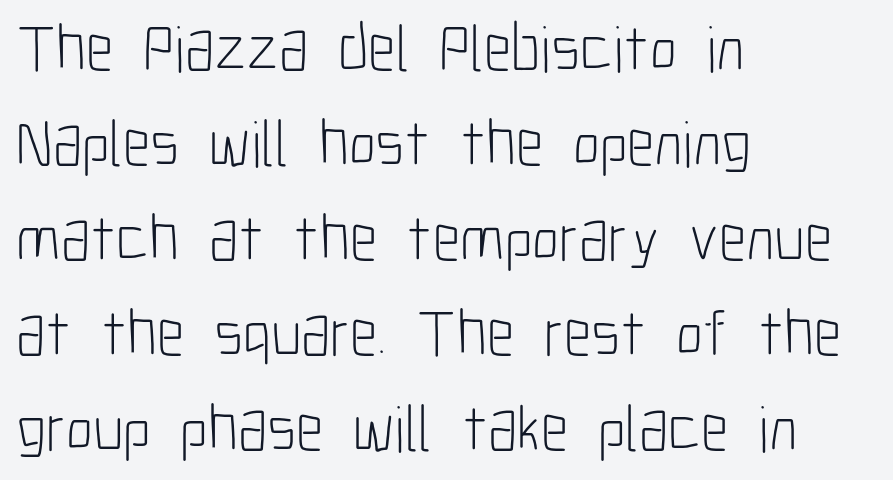
{"serif": "no", "italic": "no", "bold": "no", "weight": "light", "width": "condensed", "stroke_contrast": "low", "x_height": "medium", "monospaced": "no", "underline": "no", "align": "left", "line_spacing": "normal", "line_spacing_ratio": 1.44, "letter_spacing": "normal", "letter_spacing_em": 0.0, "glyph_px": 66}
